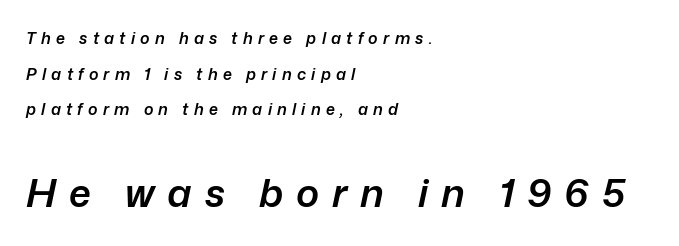
{"italic": "yes", "lean": "right", "slant_degrees": 12, "bold": "semi", "weight": "semibold", "width": "normal", "stroke_contrast": "low", "x_height": "medium", "monospaced": "no", "underline": "no", "align": "left", "line_spacing": "loose", "line_spacing_ratio": 2.22, "letter_spacing": "wide", "letter_spacing_em": 0.33, "larger_block": "second", "size_ratio": 2.44, "glyph_px": 39}
